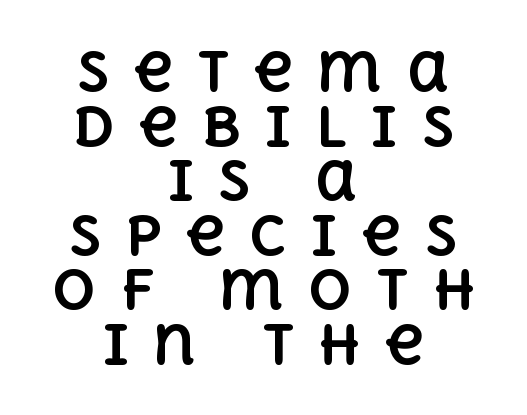
{"italic": "no", "bold": "yes", "weight": "bold", "width": "normal", "x_height": "large", "monospaced": "no", "underline": "no", "align": "center", "line_spacing": "tight", "line_spacing_ratio": 1.01, "letter_spacing": "wide", "letter_spacing_em": 0.44, "glyph_px": 54}
